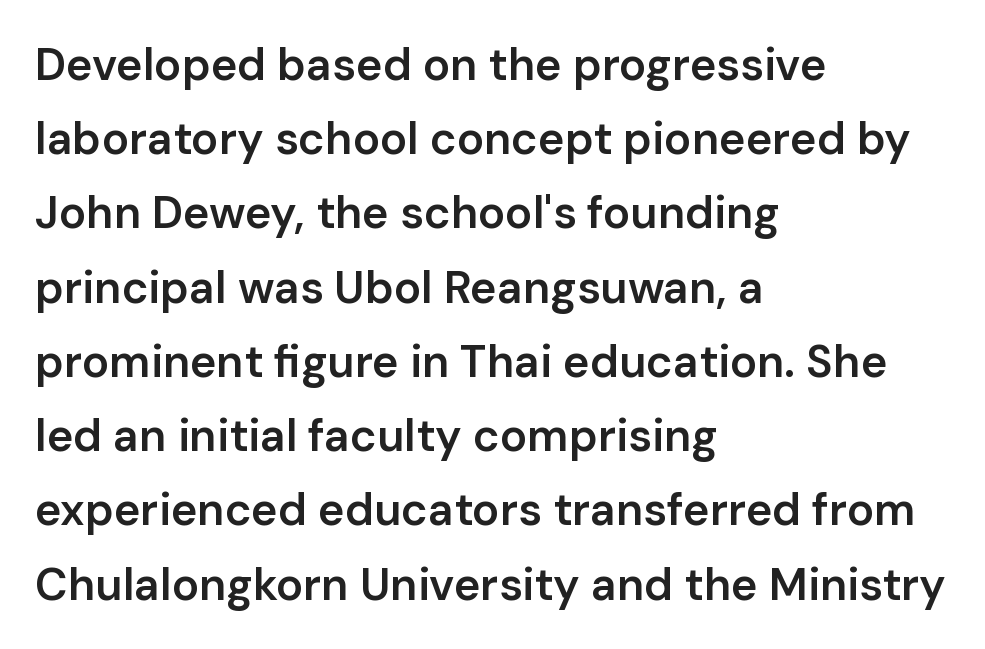
The image shows 45 px semibold sans-serif type, upright; set left-aligned, normal line spacing (1.65x), normal letter spacing, not underlined; low stroke contrast and a medium x-height.
